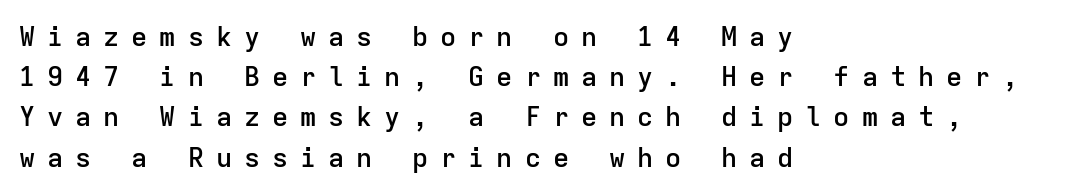
The glyphs are unaccompanied by any horizontal stroke below them. Typographic density is moderately raised because the face is semibold. Whoever set this chose a conventional vertical rhythm. When letters stand straight like this, we call the style roman or upright. The tracking jumps out immediately: characters are airy and widely separated. Line starts are locked; line ends wander.
